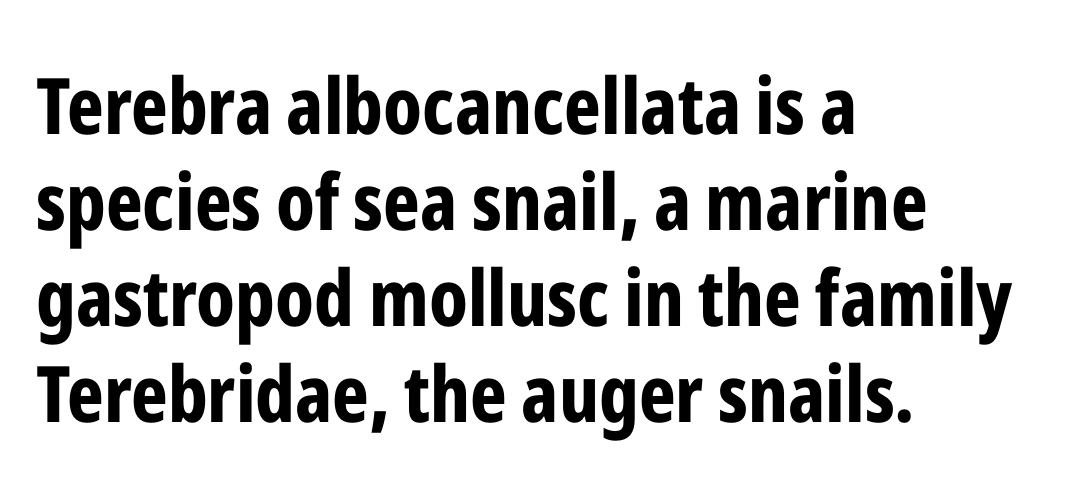
{"serif": "no", "italic": "no", "bold": "yes", "weight": "bold", "width": "condensed", "stroke_contrast": "low", "x_height": "medium", "monospaced": "no", "underline": "no", "align": "left", "line_spacing_ratio": 1.23, "letter_spacing": "normal", "letter_spacing_em": 0.0, "glyph_px": 78}
